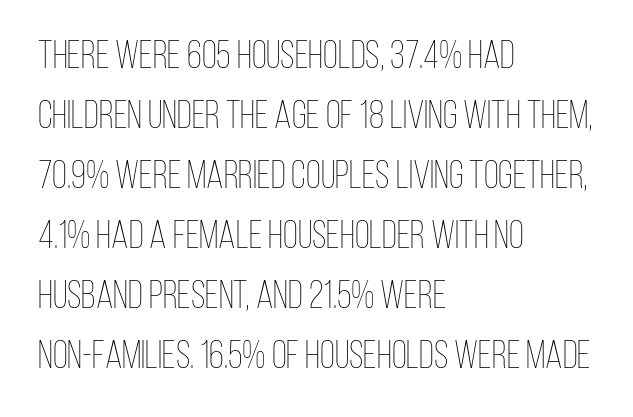
A clean baseline with only descenders dipping below it. Default kerning and tracking; the words read as compact shapes. These glyphs show unthickened strokes, regular width or finer. Does the lettering tilt? It doesn't — this is upright. One-word summary of the alignment: left. These lines sit exactly where default settings would place them.
